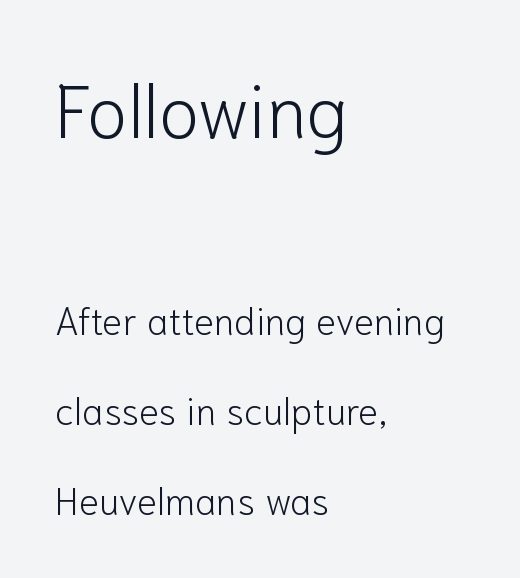
The image shows 75 px light sans-serif type, upright; set left-aligned, loose line spacing (2.37x), normal letter spacing, not underlined; the first (top) block is 1.97x larger; low stroke contrast and a medium x-height.
